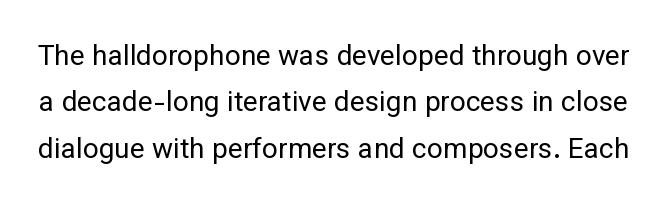
Q: Is the text bold? A: No.
Q: Is the text italic (slanted)? A: No, it is upright.
Q: Is the typeface a serif or a sans-serif typeface? A: Sans-serif.
Q: Is the text underlined? A: No.
Q: Is the spacing between letters normal or unusually wide? A: Normal.
Q: Is the spacing between lines tight, normal or loose? A: Normal.
Q: Width (condensed, normal, or wide)? A: Normal.
Q: Stroke contrast? A: Low.
Q: x-height? A: Medium.
Q: Monospaced? A: No.
